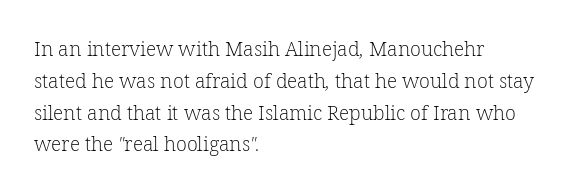
Q: Is the text bold? A: No.
Q: Is the text underlined? A: No.
Q: How is the paragraph aligned? A: Left-aligned.
Q: Is the spacing between letters normal or unusually wide? A: Normal.
Q: Is the spacing between lines tight, normal or loose? A: Normal.
